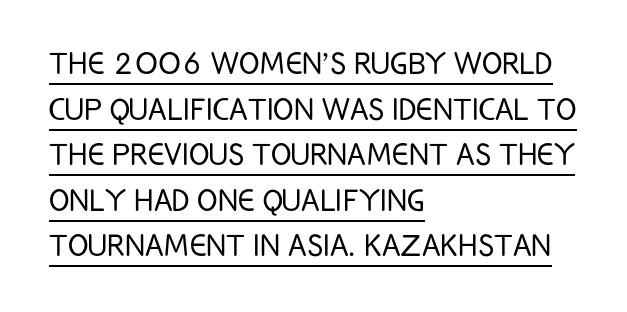
Letterform terminals end flat and unadorned throughout the passage. The sample's only ornament is a line tracing under the words. Looks like regular typesetting: each glyph gets only the width it needs. Ink coverage per letter is moderate at most.
